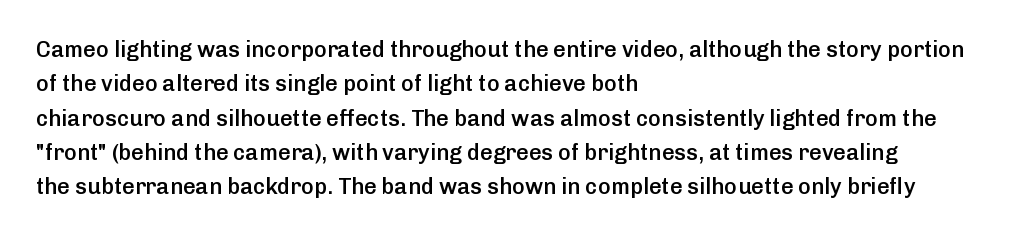
{"italic": "no", "bold": "semi", "underline": "no", "align": "left", "line_spacing": "normal", "line_spacing_ratio": 1.56, "letter_spacing": "normal", "letter_spacing_em": 0.0, "glyph_px": 22}
